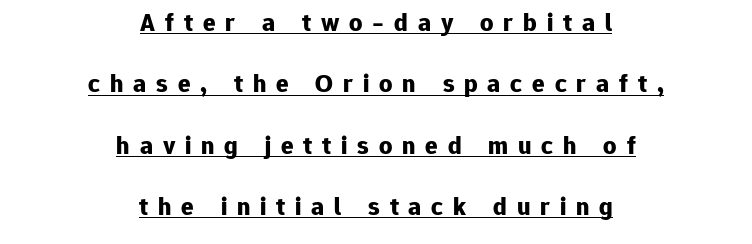
Q: Is the text bold? A: Yes.
Q: Is the text italic (slanted)? A: No, it is upright.
Q: Is the text underlined? A: Yes.
Q: How is the paragraph aligned? A: Centered.
Q: Is the spacing between letters normal or unusually wide? A: Unusually wide.
Q: Is the spacing between lines tight, normal or loose? A: Loose.
